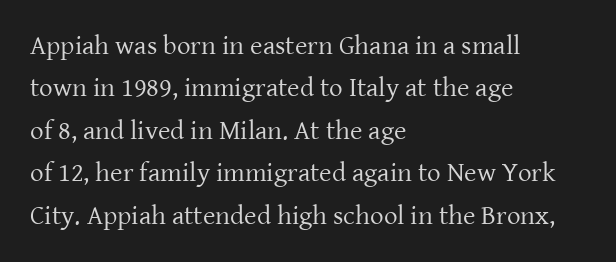
Characters follow at the spacing the type designer built in. Where is the straight margin? On the left. Weight: regular or lighter. Check the space under the baseline: it is left empty. Each new line begins a customary step beneath the previous one.
